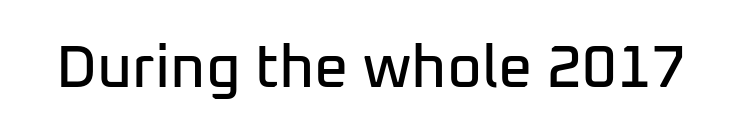
{"serif": "no", "italic": "no", "width": "normal", "stroke_contrast": "low", "x_height": "medium", "monospaced": "no", "underline": "no", "letter_spacing": "normal", "letter_spacing_em": 0.0, "glyph_px": 60}
